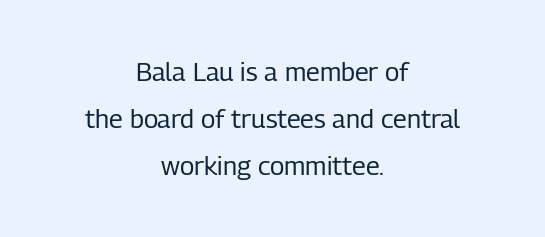
{"italic": "no", "bold": "no", "underline": "no", "align": "center", "line_spacing_ratio": 1.81, "letter_spacing": "normal", "letter_spacing_em": 0.0, "glyph_px": 26}
